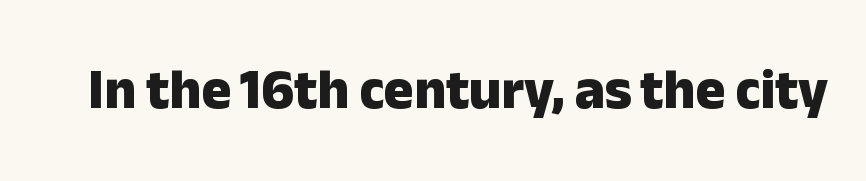
Q: Is the text bold? A: Yes.
Q: Is the text italic (slanted)? A: No, it is upright.
Q: Is the typeface a serif or a sans-serif typeface? A: Sans-serif.
Q: Is the text underlined? A: No.
Q: Is the spacing between letters normal or unusually wide? A: Normal.
Q: Width (condensed, normal, or wide)? A: Normal.
Q: Stroke contrast? A: Low.
Q: x-height? A: Medium.
Q: Monospaced? A: No.
